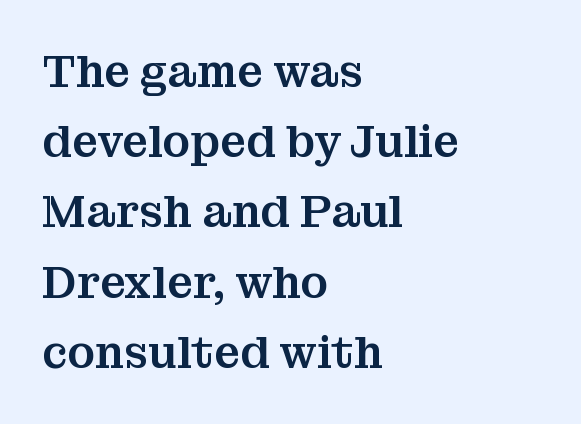
Q: Is the text italic (slanted)? A: No, it is upright.
Q: Is the typeface a serif or a sans-serif typeface? A: Serif.
Q: Is the text underlined? A: No.
Q: How is the paragraph aligned? A: Left-aligned.
Q: Is the spacing between letters normal or unusually wide? A: Normal.
Q: Is the spacing between lines tight, normal or loose? A: Normal.
Q: Width (condensed, normal, or wide)? A: Normal.
Q: Stroke contrast? A: Medium.
Q: x-height? A: Medium.
Q: Monospaced? A: No.
